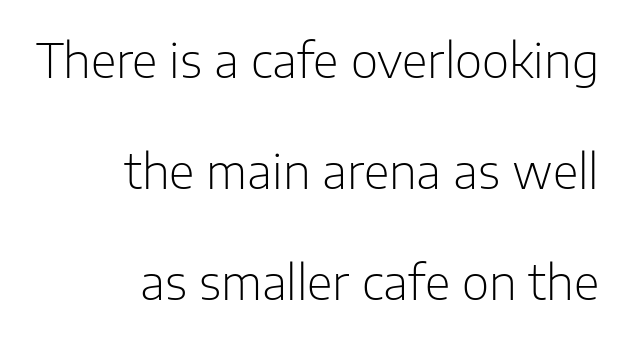
Q: Is the text bold? A: No.
Q: Is the text italic (slanted)? A: No, it is upright.
Q: Is the typeface a serif or a sans-serif typeface? A: Sans-serif.
Q: Is the text underlined? A: No.
Q: How is the paragraph aligned? A: Right-aligned.
Q: Is the spacing between letters normal or unusually wide? A: Normal.
Q: Is the spacing between lines tight, normal or loose? A: Loose.
Q: Width (condensed, normal, or wide)? A: Normal.
Q: Stroke contrast? A: Low.
Q: x-height? A: Medium.
Q: Monospaced? A: No.
